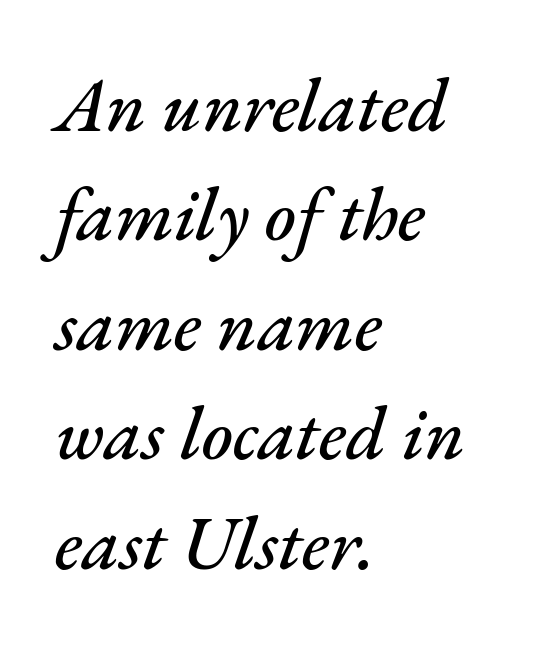
Varying glyph widths throughout — classic text-font behaviour. Caption: standard tracking, unaltered. The whole block is typeset with a tilt. The space beneath each line is pristine and unruled. The lines in this sample share a left origin and differ only in where they stop.
